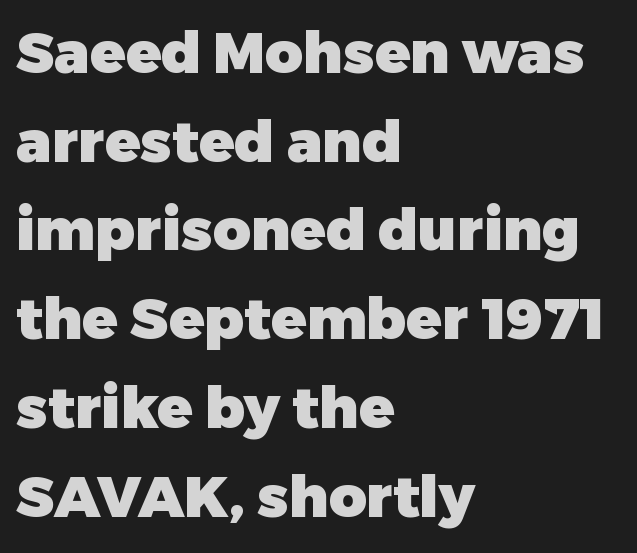
The passage shown is not underscored anywhere. Typeset ragged right — the left edge is the straight one. This sample has the flowing, uneven cadence of proportional lettering. Glyph-to-glyph distance matches everyday printed text.
